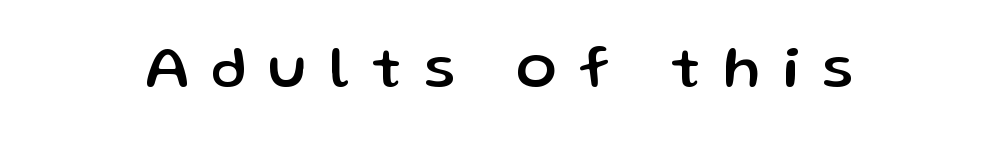
The image shows 60 px sans-serif type, upright; set unusually wide letter spacing (+0.37 em), not underlined; low stroke contrast and a medium x-height.
